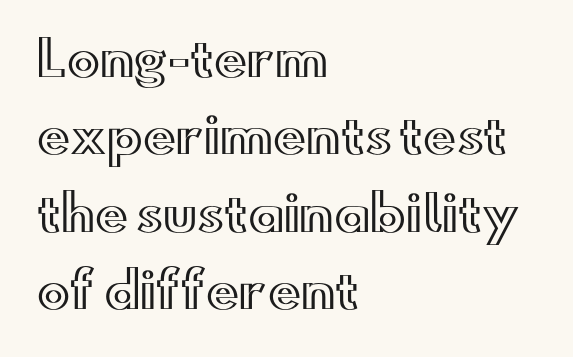
Q: Is the text italic (slanted)? A: No, it is upright.
Q: Is the text underlined? A: No.
Q: How is the paragraph aligned? A: Left-aligned.
Q: Is the spacing between letters normal or unusually wide? A: Normal.
Q: Is the spacing between lines tight, normal or loose? A: Normal.
Q: Width (condensed, normal, or wide)? A: Wide.
Q: x-height? A: Small.
Q: Monospaced? A: No.
